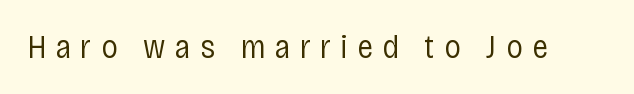
Q: Is the text bold? A: No.
Q: Is the text italic (slanted)? A: No, it is upright.
Q: Is the typeface a serif or a sans-serif typeface? A: Sans-serif.
Q: Is the text underlined? A: No.
Q: Is the spacing between letters normal or unusually wide? A: Unusually wide.
Q: Width (condensed, normal, or wide)? A: Condensed.
Q: Stroke contrast? A: Low.
Q: x-height? A: Large.
Q: Monospaced? A: No.
